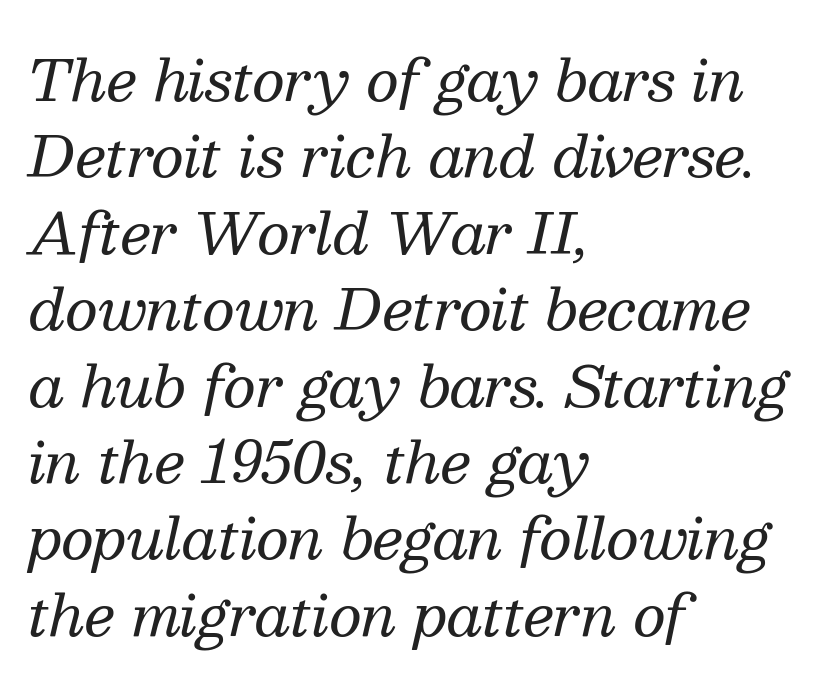
{"serif": "yes", "italic": "yes", "lean": "right", "slant_degrees": 13, "bold": "no", "weight": "regular", "width": "normal", "stroke_contrast": "medium", "x_height": "medium", "monospaced": "no", "underline": "no", "align": "left", "line_spacing": "normal", "line_spacing_ratio": 1.34, "letter_spacing": "normal", "letter_spacing_em": 0.0, "glyph_px": 57}
